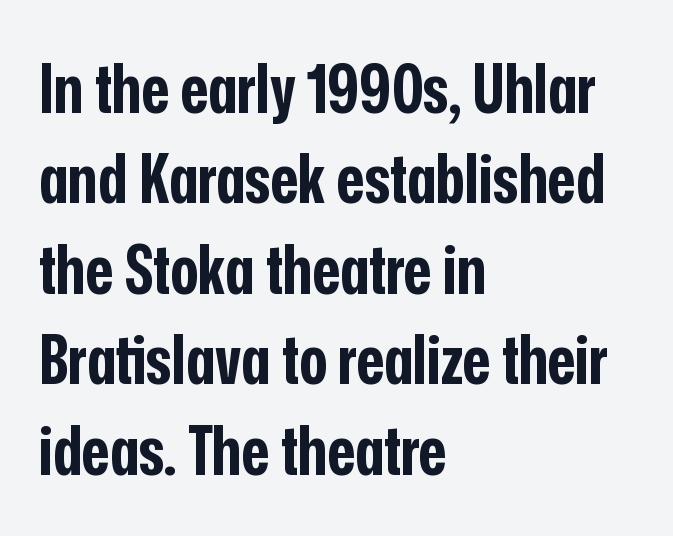
The lines are quadded left. The space beneath each line is pristine and unruled. Check where the strokes stop: nothing finishes them off — pure sans. Characters follow at the spacing the type designer built in. The rendering uses a bold face; every stroke is thick and dark.
